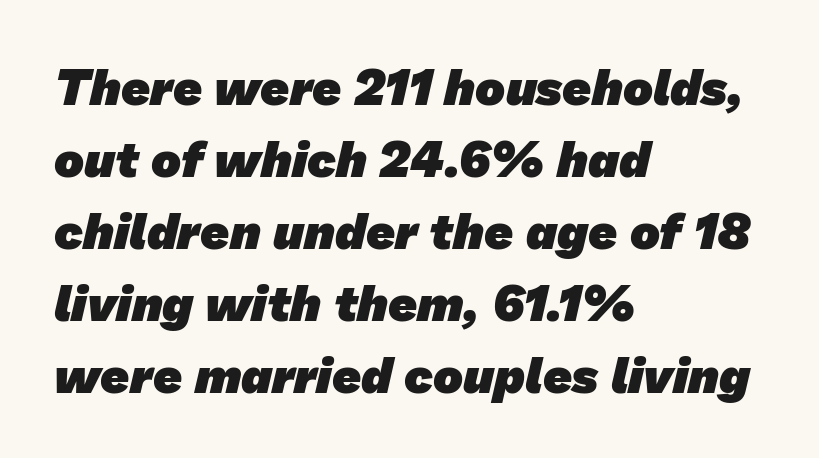
Heavy-handed strokes throughout: this text is bold. These lines keep a tight, regular rhythm from letter to letter. Beneath every word, the page is bare. This is sans-serif lettering, the kind often seen on screens and signage.
